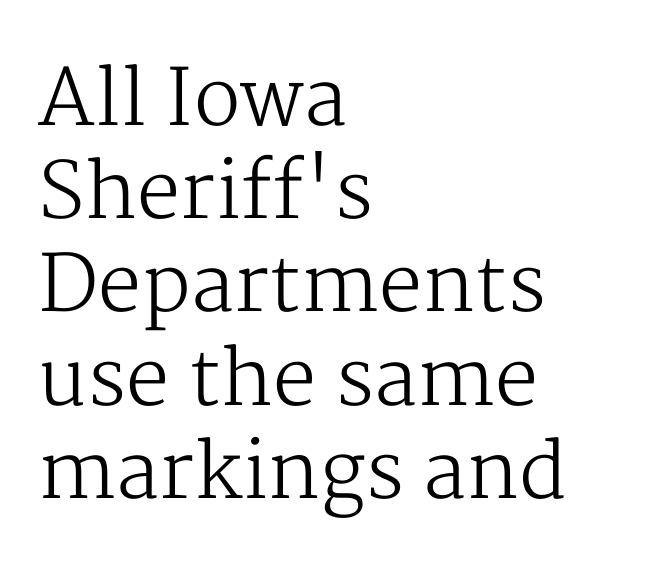
The image shows 77 px regular-weight serif type, upright; set left-aligned, line spacing 1.21x, normal letter spacing, not underlined; medium stroke contrast and a medium x-height.
